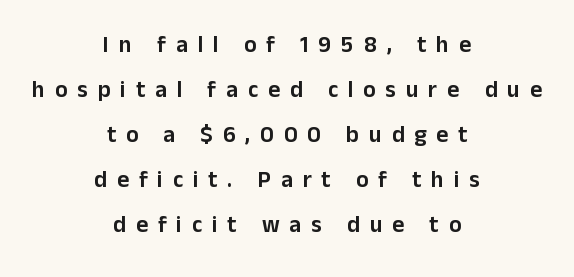
{"italic": "no", "underline": "no", "align": "center", "line_spacing": "loose", "line_spacing_ratio": 1.96, "letter_spacing": "wide", "letter_spacing_em": 0.43, "glyph_px": 23}
